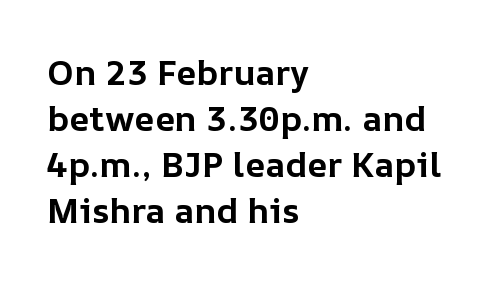
Q: Is the text bold? A: Yes.
Q: Is the text italic (slanted)? A: No, it is upright.
Q: Is the text underlined? A: No.
Q: How is the paragraph aligned? A: Left-aligned.
Q: Is the spacing between letters normal or unusually wide? A: Normal.
Q: Is the spacing between lines tight, normal or loose? A: Normal.
Q: Width (condensed, normal, or wide)? A: Normal.
Q: Stroke contrast? A: Low.
Q: x-height? A: Medium.
Q: Monospaced? A: No.
